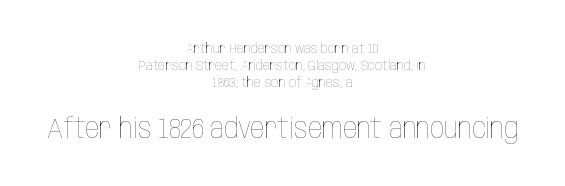
{"italic": "no", "bold": "no", "weight": "thin", "width": "condensed", "stroke_contrast": "low", "x_height": "large", "monospaced": "no", "underline": "no", "align": "center", "line_spacing_ratio": 1.22, "letter_spacing": "normal", "letter_spacing_em": 0.0, "larger_block": "second", "size_ratio": 2.0, "glyph_px": 28}
